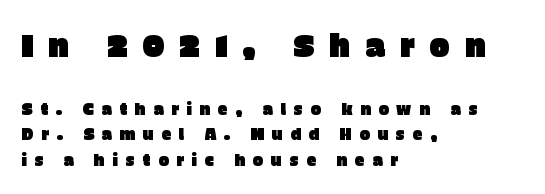
The designer went with a sans here, leaving each stem footless. A typesetter would call this heavily tracked-out type. Character widths vary here, with narrow letters taking less room than wide ones. Successive baselines arrive at the customary interval. Beneath every word, the page is bare.
